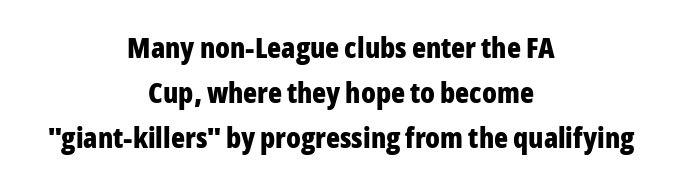
The image shows 29 px bold, condensed sans-serif type, upright; set centered, normal line spacing (1.56x), normal letter spacing, not underlined; low stroke contrast and a medium x-height.
